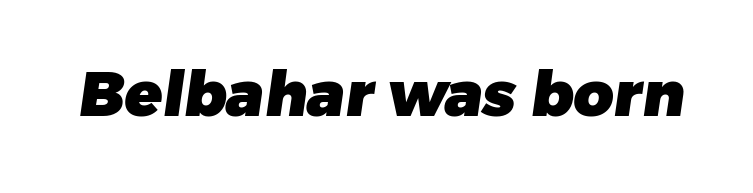
Q: Is the text bold? A: Yes.
Q: Is the typeface a serif or a sans-serif typeface? A: Sans-serif.
Q: Is the text underlined? A: No.
Q: Is the spacing between letters normal or unusually wide? A: Normal.
Q: Width (condensed, normal, or wide)? A: Normal.
Q: Stroke contrast? A: Low.
Q: x-height? A: Medium.
Q: Monospaced? A: No.
